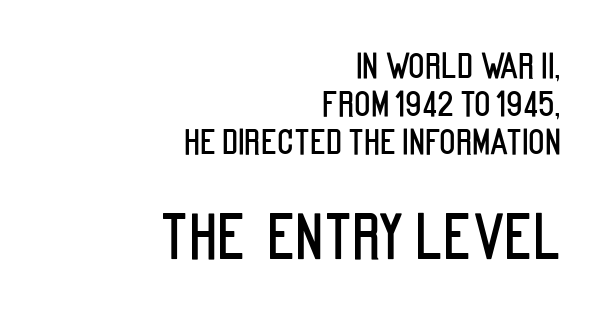
The foot of each line stays bare and open. Is the block centered? No — it sits flush against the right margin. The rendering keeps characters at their native spacing. Are there feet on the stems? There aren't — it's a sans. Visually, the bottom section dominates because its glyphs are scaled up.
